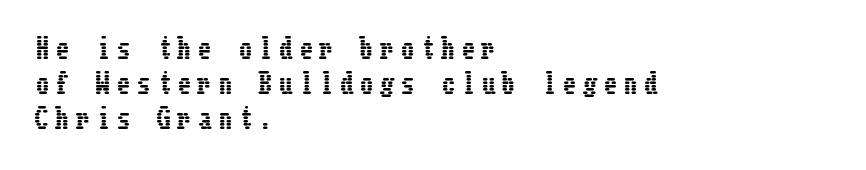
Check the space under the baseline: it is left empty. The rendering inserts visible extra space after every character. Reading down the column, the eye jumps a familiar distance to each next line. Every row of glyphs begins at an identical x-position on the left.
